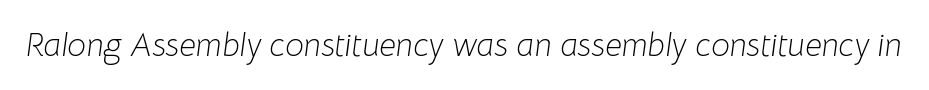
The image shows 33 px light type, italic (leaning right); set normal letter spacing, not underlined; low stroke contrast and a medium x-height.
